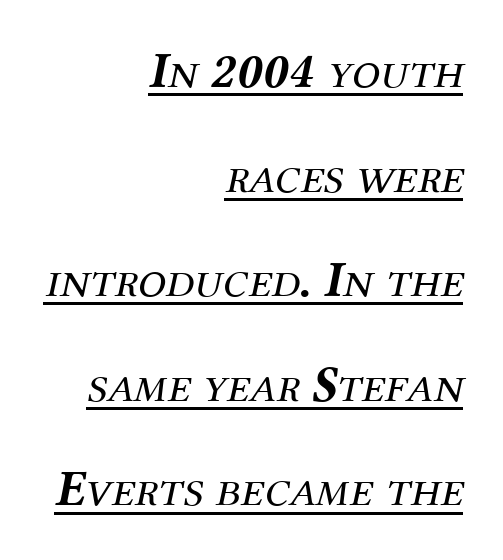
The rendering shows small feet on the letterforms — a serif design. On a weight scale, this lands at 450 or below. Spacing verdict: proportional, widths tailored to each character. The lettering is marked with a stroke running underneath it. In CSS terms this would be text-align: right.
